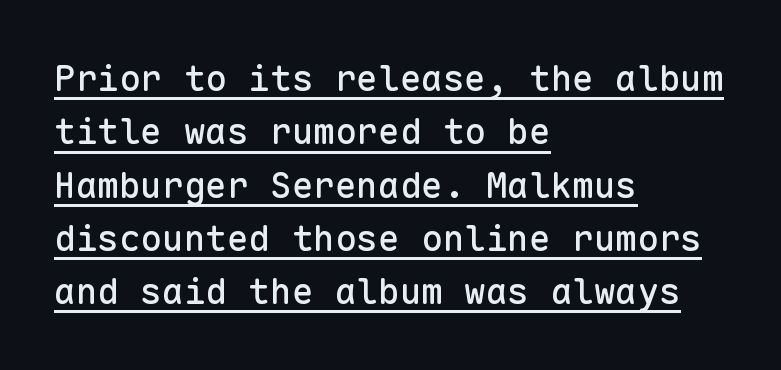
The image shows 36 px sans-serif type, upright, monospaced; set left-aligned, normal line spacing (1.48x), normal letter spacing, underlined; low stroke contrast and a medium x-height.
